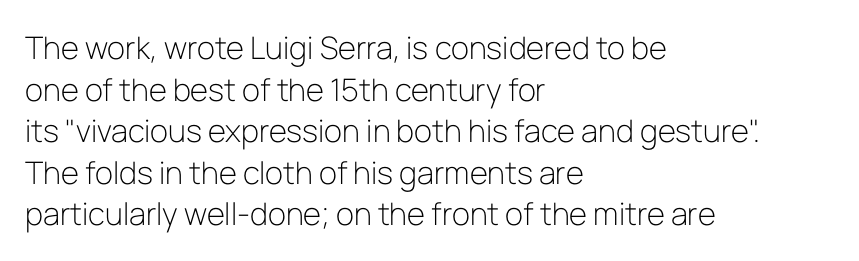
The type is set solid horizontally, with unmodified tracking. Weight: regular or lighter. A student would call this left alignment; a typographer would say flush left, rag right. Observe the absence of serifs on each vertical stroke in this sample. Ordinary non-slanted type is in use. The letters advance in unequal steps, a hallmark of proportional type.
